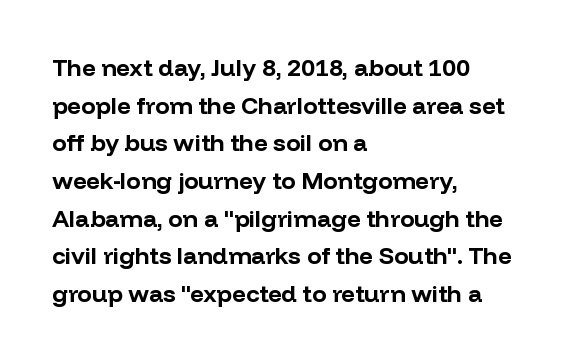
Q: Is the text bold? A: Yes.
Q: Is the text italic (slanted)? A: No, it is upright.
Q: Is the text underlined? A: No.
Q: How is the paragraph aligned? A: Left-aligned.
Q: Is the spacing between letters normal or unusually wide? A: Normal.
Q: Is the spacing between lines tight, normal or loose? A: Normal.
